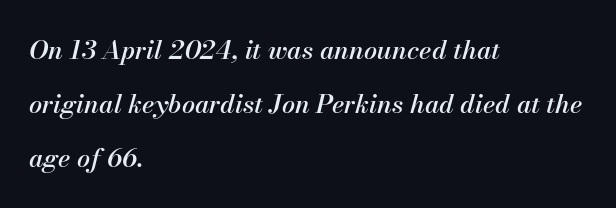
Q: Is the text italic (slanted)? A: Yes, it leans right by about 13 degrees.
Q: Is the text underlined? A: No.
Q: How is the paragraph aligned? A: Left-aligned.
Q: Is the spacing between letters normal or unusually wide? A: Normal.
Q: Is the spacing between lines tight, normal or loose? A: Loose.
